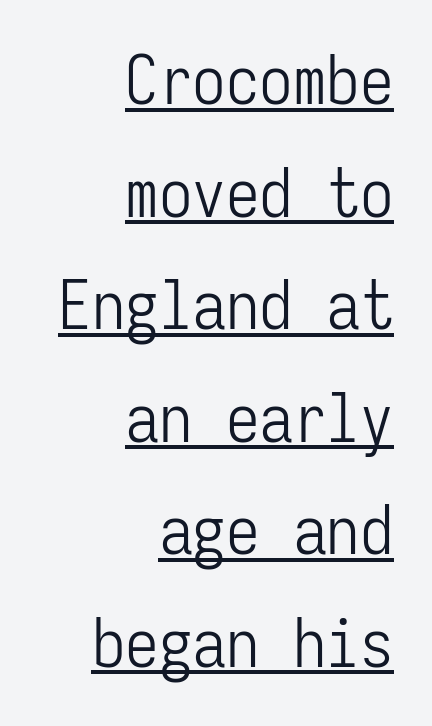
Q: Is the text bold? A: No.
Q: Is the text italic (slanted)? A: No, it is upright.
Q: Is the typeface a serif or a sans-serif typeface? A: Sans-serif.
Q: Is the text underlined? A: Yes.
Q: How is the paragraph aligned? A: Right-aligned.
Q: Is the spacing between letters normal or unusually wide? A: Normal.
Q: Is the spacing between lines tight, normal or loose? A: Normal.
Q: Width (condensed, normal, or wide)? A: Condensed.
Q: Stroke contrast? A: Low.
Q: x-height? A: Medium.
Q: Monospaced? A: Yes.
